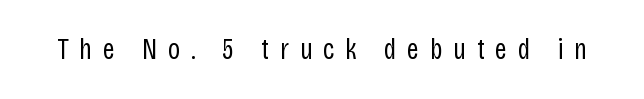
The image shows 30 px regular-weight, condensed sans-serif type, upright; set unusually wide letter spacing (+0.36 em), not underlined; low stroke contrast and a large x-height.
